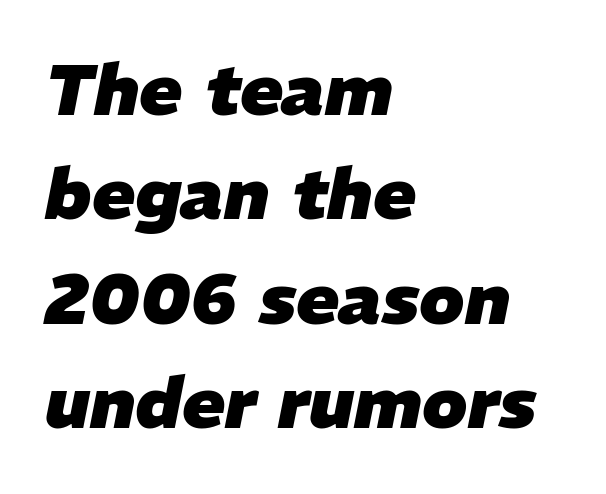
Summary of weight: heavy, a full bold. Honestly, the row spacing looks completely unremarkable. The typesetter chose a ragged-right arrangement here. Tall strokes in this sample are angled rather than plumb.
